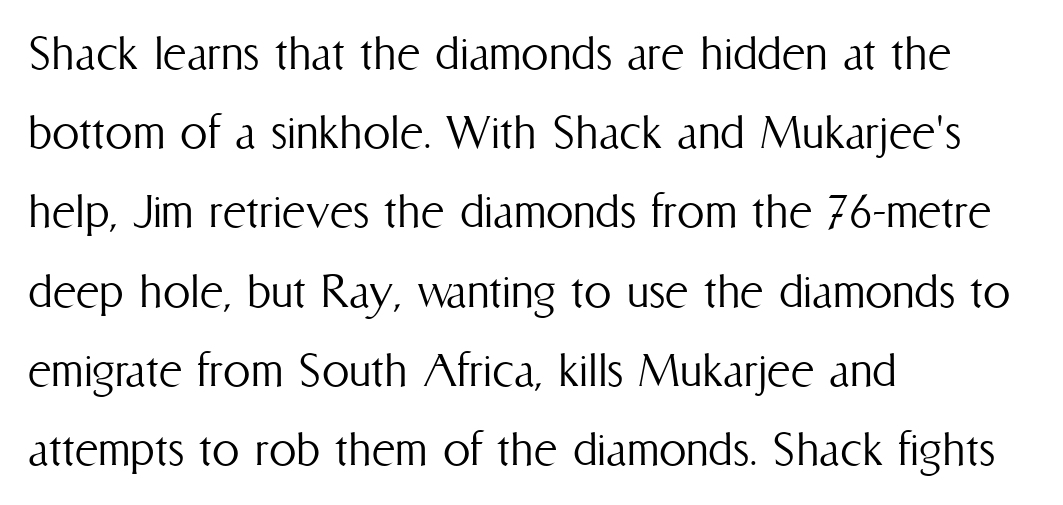
Q: Is the text bold? A: No.
Q: Is the text italic (slanted)? A: No, it is upright.
Q: Is the text underlined? A: No.
Q: How is the paragraph aligned? A: Left-aligned.
Q: Is the spacing between letters normal or unusually wide? A: Normal.
Q: Is the spacing between lines tight, normal or loose? A: Normal.
Q: Width (condensed, normal, or wide)? A: Condensed.
Q: Stroke contrast? A: Medium.
Q: x-height? A: Medium.
Q: Monospaced? A: No.
